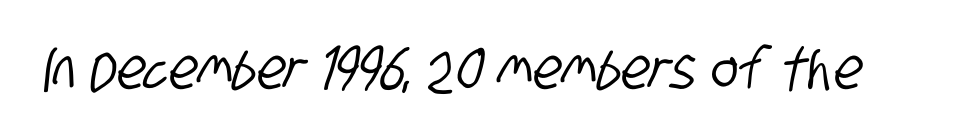
A typesetter would call this proportional, since set widths differ per character. Tracking value appears to be zero — textbook default spacing. Any mark beneath the type? The region is blank. A sans-serif font was chosen for this passage.
